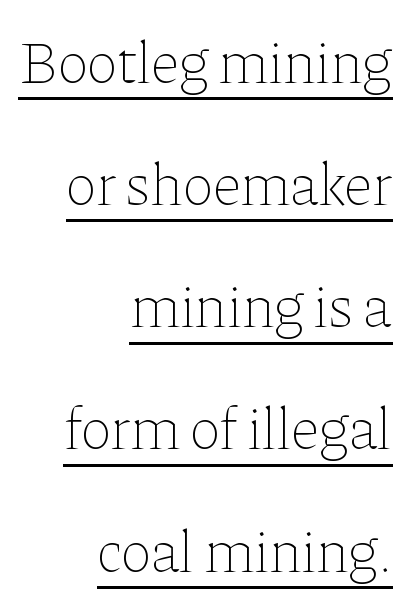
Q: Is the text bold? A: No.
Q: Is the text italic (slanted)? A: No, it is upright.
Q: Is the text underlined? A: Yes.
Q: How is the paragraph aligned? A: Right-aligned.
Q: Is the spacing between letters normal or unusually wide? A: Normal.
Q: Is the spacing between lines tight, normal or loose? A: Loose.
Q: Width (condensed, normal, or wide)? A: Normal.
Q: Stroke contrast? A: Low.
Q: x-height? A: Medium.
Q: Monospaced? A: No.
